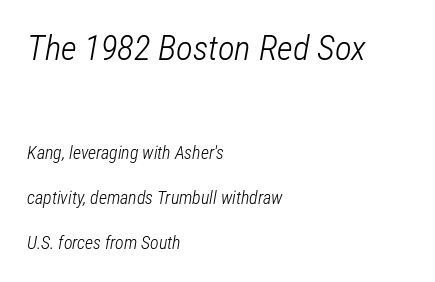
Q: Is the text bold? A: No.
Q: Is the text italic (slanted)? A: Yes, it leans right by about 12 degrees.
Q: Is the text underlined? A: No.
Q: How is the paragraph aligned? A: Left-aligned.
Q: Is the spacing between letters normal or unusually wide? A: Normal.
Q: Is the spacing between lines tight, normal or loose? A: Loose.
Q: Which block of text is set in a larger size, the first (top) or the second (bottom)? A: The first (top) one.
Q: Width (condensed, normal, or wide)? A: Condensed.
Q: Stroke contrast? A: Low.
Q: x-height? A: Medium.
Q: Monospaced? A: No.
